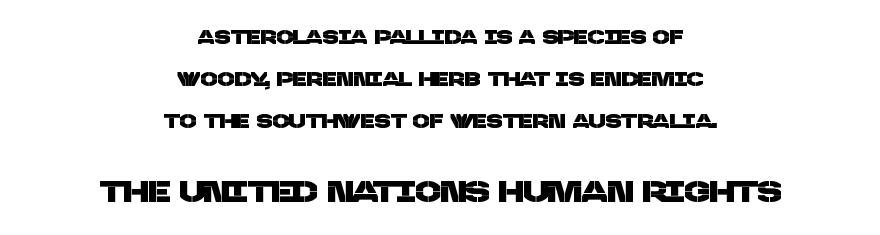
Summary of vertical rhythm: relaxed, with wide interline spacing. Lines of text with bare space underneath. This sample has the flowing, uneven cadence of proportional lettering. In terms of letterform style, serifs are entirely absent. The passage is arranged like a title page — every line centered. Which of the two is more prominent by size? The second, at the bottom.
